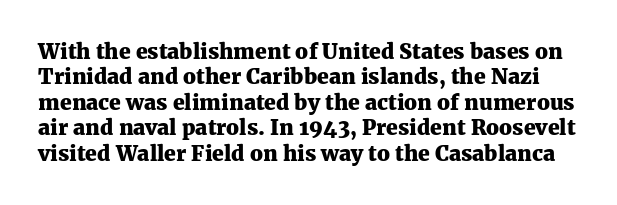
The image shows 21 px bold type, upright; set line spacing 1.21x, normal letter spacing, not underlined.
